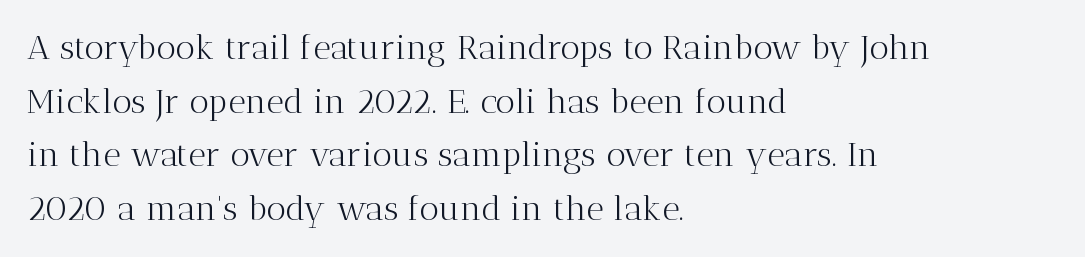
{"serif": "yes", "italic": "no", "bold": "no", "weight": "light", "width": "normal", "stroke_contrast": "medium", "x_height": "medium", "monospaced": "no", "underline": "no", "align": "left", "line_spacing": "normal", "line_spacing_ratio": 1.58, "letter_spacing": "normal", "letter_spacing_em": 0.0, "glyph_px": 34}
